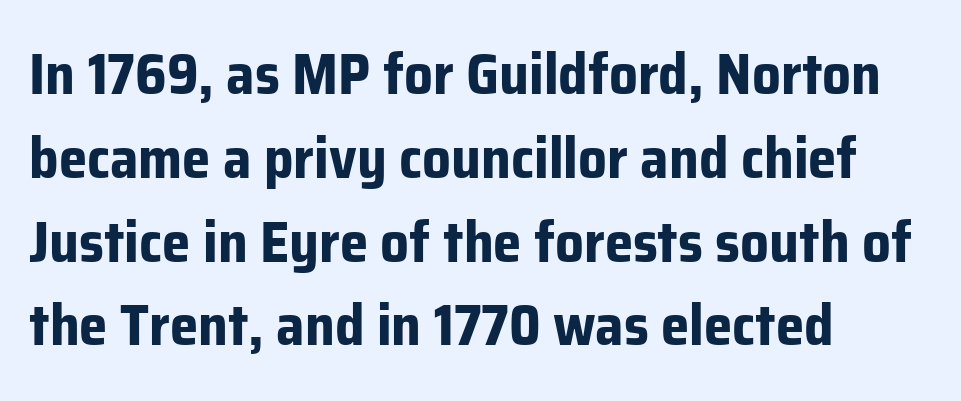
{"serif": "no", "italic": "no", "bold": "yes", "weight": "bold", "width": "normal", "stroke_contrast": "low", "x_height": "medium", "monospaced": "no", "underline": "no", "align": "left", "line_spacing": "normal", "line_spacing_ratio": 1.47, "letter_spacing": "normal", "letter_spacing_em": 0.0, "glyph_px": 57}
